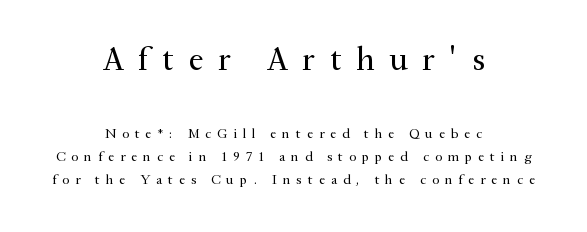
Q: Is the text bold? A: No.
Q: Is the text italic (slanted)? A: No, it is upright.
Q: Is the typeface a serif or a sans-serif typeface? A: Serif.
Q: Is the text underlined? A: No.
Q: How is the paragraph aligned? A: Centered.
Q: Is the spacing between letters normal or unusually wide? A: Unusually wide.
Q: Is the spacing between lines tight, normal or loose? A: Normal.
Q: Which block of text is set in a larger size, the first (top) or the second (bottom)? A: The first (top) one.
Q: Width (condensed, normal, or wide)? A: Normal.
Q: Stroke contrast? A: Medium.
Q: x-height? A: Small.
Q: Monospaced? A: No.
